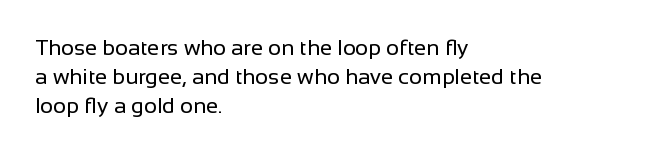
The image shows 22 px text type, upright; set left-aligned, normal line spacing (1.32x), normal letter spacing, not underlined.
